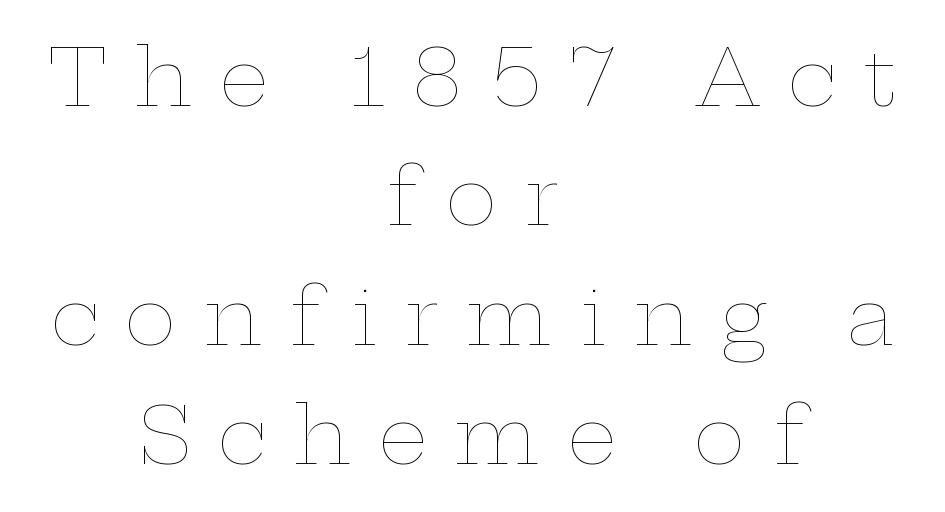
The paragraph shown floats in the horizontal middle. A light-to-regular cut is what we see here. Beneath every word, the page is bare. The letters advance in unequal steps, a hallmark of proportional type. Posture: vertical.
